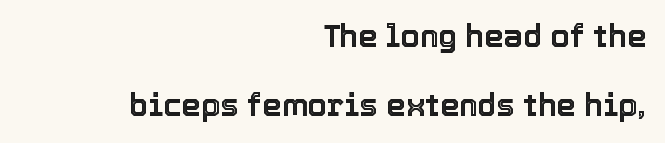
What's the leading like? Stretched, with rows far apart. Do the characters align in a grid? No, the font is proportional. What stands out about the letter spacing? Nothing — it is the standard amount. The strip under each line holds only bare page. The letters stand straight up with perfectly vertical stems. Compared with a flush-left layout, this one pins lines to the opposite, right side.
